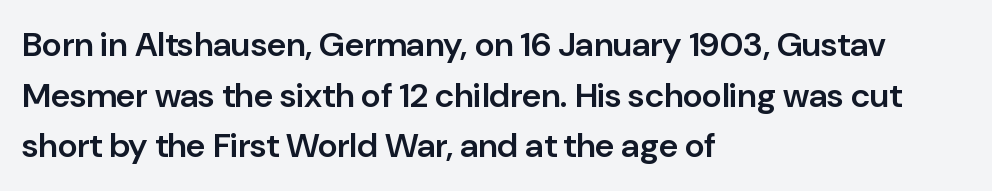
Q: Is the text bold? A: Semi-bold.
Q: Is the text italic (slanted)? A: No, it is upright.
Q: Is the typeface a serif or a sans-serif typeface? A: Sans-serif.
Q: Is the text underlined? A: No.
Q: How is the paragraph aligned? A: Left-aligned.
Q: Is the spacing between letters normal or unusually wide? A: Normal.
Q: Is the spacing between lines tight, normal or loose? A: Normal.
Q: Width (condensed, normal, or wide)? A: Normal.
Q: Stroke contrast? A: Low.
Q: x-height? A: Medium.
Q: Monospaced? A: No.
